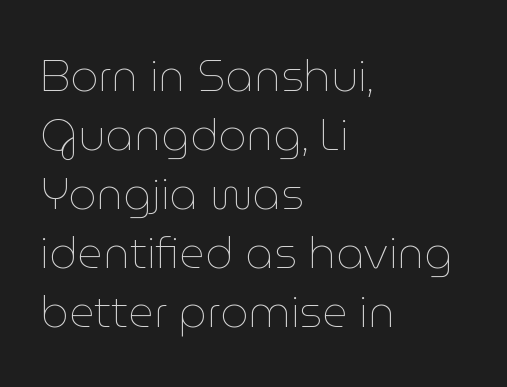
Q: Is the text bold? A: No.
Q: Is the text italic (slanted)? A: No, it is upright.
Q: Is the text underlined? A: No.
Q: How is the paragraph aligned? A: Left-aligned.
Q: Is the spacing between letters normal or unusually wide? A: Normal.
Q: Is the spacing between lines tight, normal or loose? A: Normal.
Q: Width (condensed, normal, or wide)? A: Normal.
Q: Stroke contrast? A: Low.
Q: x-height? A: Medium.
Q: Monospaced? A: No.
